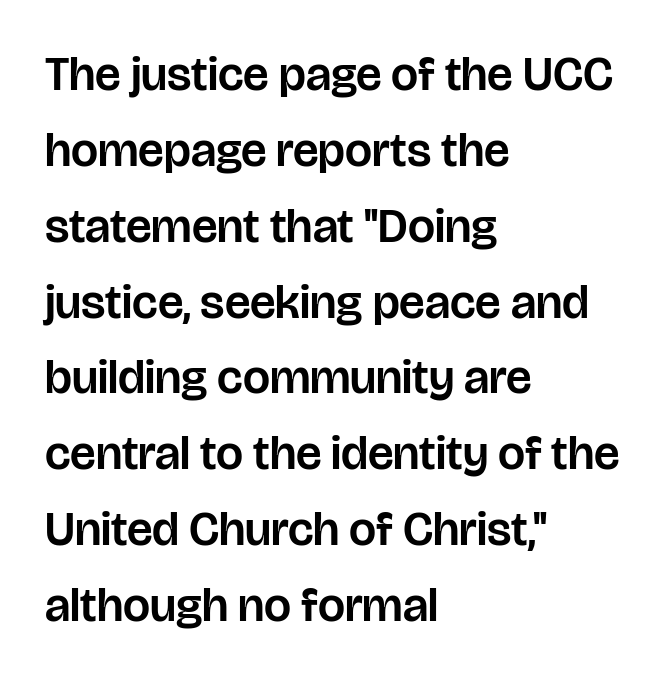
{"serif": "no", "italic": "no", "width": "normal", "stroke_contrast": "low", "x_height": "large", "monospaced": "no", "underline": "no", "align": "left", "line_spacing": "normal", "line_spacing_ratio": 1.58, "letter_spacing": "normal", "letter_spacing_em": 0.0, "glyph_px": 48}
